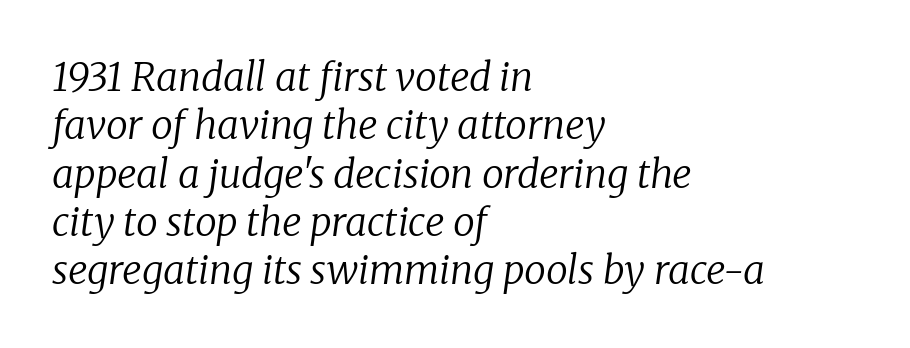
{"serif": "yes", "italic": "yes", "lean": "right", "slant_degrees": 8, "bold": "no", "weight": "regular", "width": "normal", "stroke_contrast": "low", "x_height": "medium", "monospaced": "no", "underline": "no", "align": "left", "line_spacing_ratio": 1.24, "letter_spacing": "normal", "letter_spacing_em": 0.0, "glyph_px": 39}
